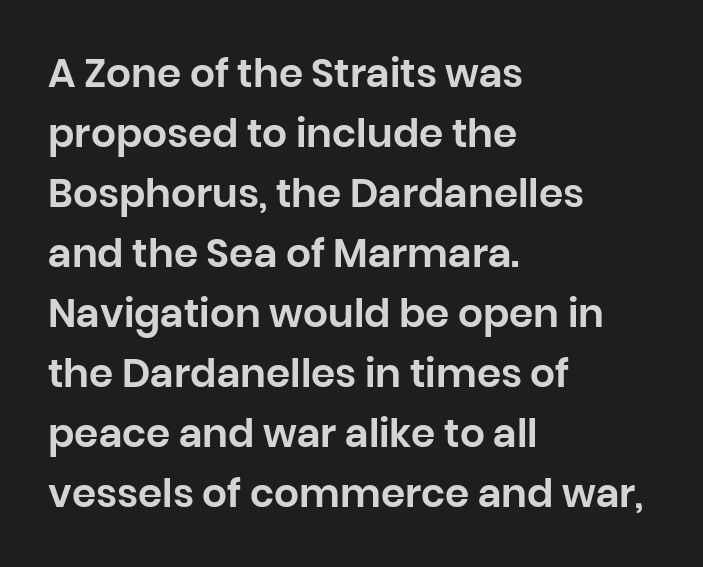
{"serif": "no", "italic": "no", "width": "normal", "stroke_contrast": "low", "x_height": "large", "monospaced": "no", "underline": "no", "align": "left", "line_spacing": "normal", "line_spacing_ratio": 1.54, "letter_spacing": "normal", "letter_spacing_em": 0.0, "glyph_px": 39}
